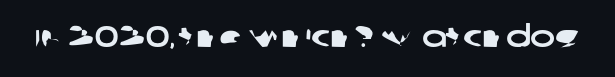
Standard letterfit; no display-style spreading of the glyphs. The glyphs in this specimen are sans serif. Type without underlining. You could not count columns in this text — the font is proportionally spaced.
